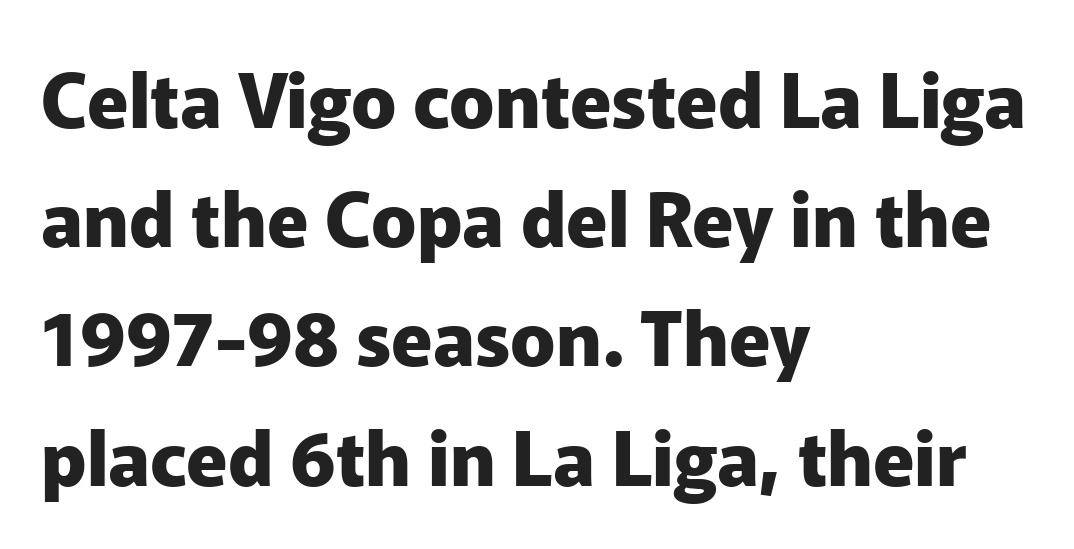
The text was rendered using a sans face with plain stroke endings. Is this a fixed-width face? No — the glyphs have proportional, varying widths. The type sits square on the baseline with zero lean. In terms of letterspacing, this is plain default setting. The compositor pushed each line to the left boundary.
